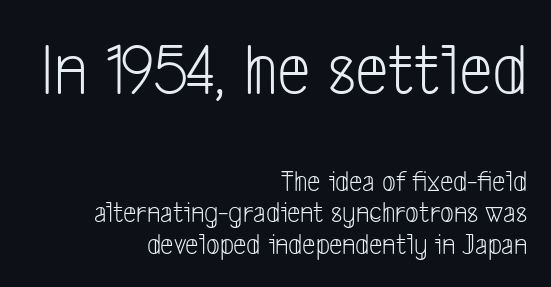
{"serif": "no", "bold": "no", "weight": "light", "width": "condensed", "stroke_contrast": "low", "x_height": "medium", "monospaced": "no", "underline": "no", "align": "right", "line_spacing": "tight", "line_spacing_ratio": 1.05, "letter_spacing": "normal", "letter_spacing_em": 0.0, "larger_block": "first", "size_ratio": 2.5, "glyph_px": 75}
